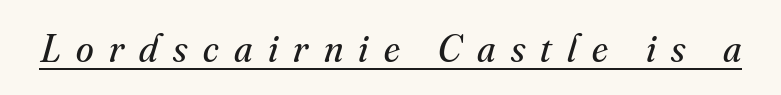
The image shows 40 px regular-weight serif type, italic (leaning right); set unusually wide letter spacing (+0.39 em), underlined; medium stroke contrast and a small x-height.
